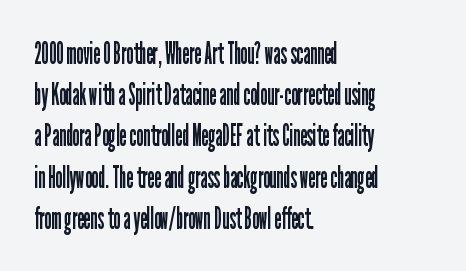
{"serif": "no", "italic": "no", "bold": "no", "weight": "regular", "width": "condensed", "stroke_contrast": "low", "x_height": "medium", "monospaced": "no", "underline": "no", "align": "left", "line_spacing": "normal", "line_spacing_ratio": 1.33, "letter_spacing": "normal", "letter_spacing_em": 0.0, "glyph_px": 31}
